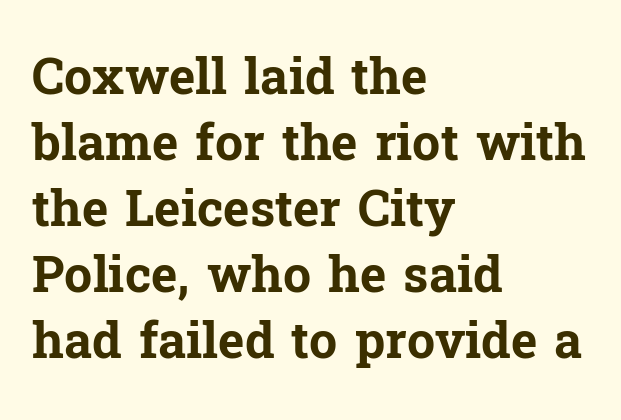
The letters advance in unequal steps, a hallmark of proportional type. The line texture is even and compact thanks to regular tracking. The font family rendered here belongs to the serif group. The lettering holds an erect, upright posture throughout.
